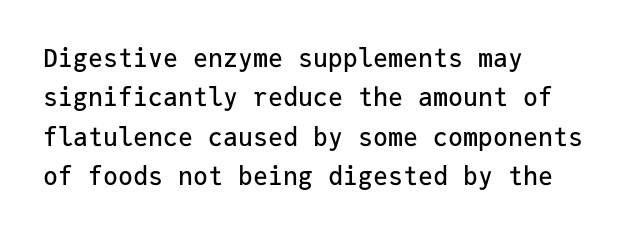
The setting favours the left margin, as ordinary paragraphs usually do. Is there any slant? The stems are plumb. A bare baseline throughout the passage. The letterforms sit shoulder to shoulder at normal distance. These lines sit exactly where default settings would place them.
